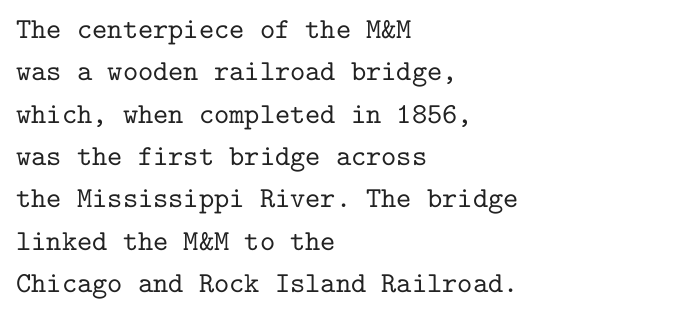
The image shows 29 px serif type, upright, monospaced; set left-aligned, normal line spacing (1.46x), normal letter spacing, not underlined; low stroke contrast and a medium x-height.
